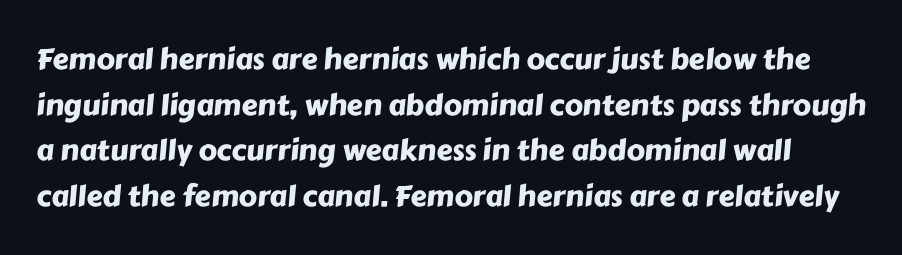
{"serif": "no", "width": "normal", "stroke_contrast": "low", "x_height": "medium", "monospaced": "no", "underline": "no", "line_spacing": "normal", "line_spacing_ratio": 1.57, "letter_spacing": "normal", "letter_spacing_em": 0.0, "glyph_px": 29}
